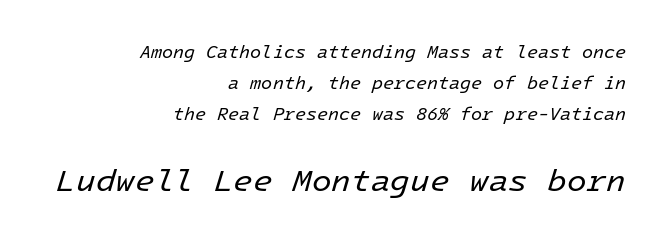
The image shows 32 px regular-weight type, italic (leaning right); set right-aligned, line spacing 1.71x, normal letter spacing, not underlined; the second (bottom) block is 1.78x larger; low stroke contrast and a medium x-height.
